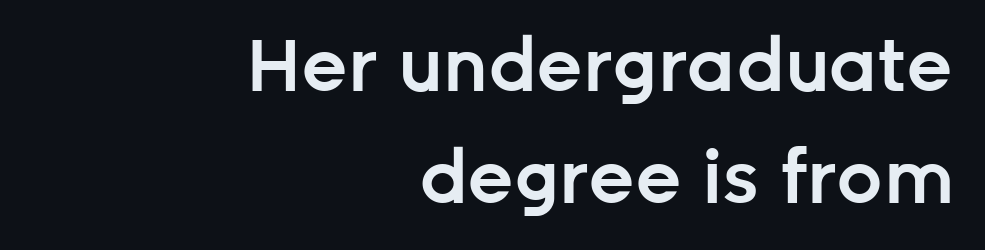
The image shows 73 px semibold sans-serif type, upright; set right-aligned, normal line spacing (1.53x), normal letter spacing, not underlined; low stroke contrast and a medium x-height.
